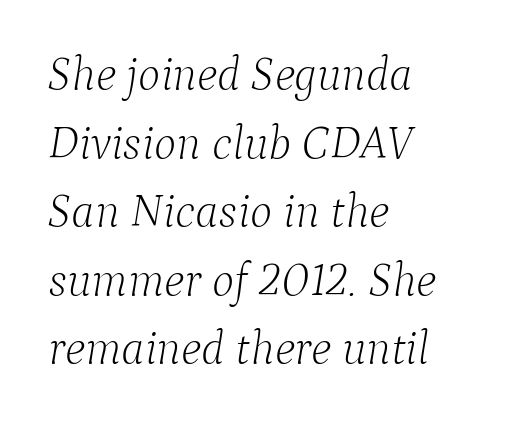
Typographically, this falls in the serif category. The whole block is typeset with a tilt. These lines sit exactly where default settings would place them. The foot of each line stays bare and open. The line texture is even and compact thanks to regular tracking. The compositor pushed each line to the left boundary.
